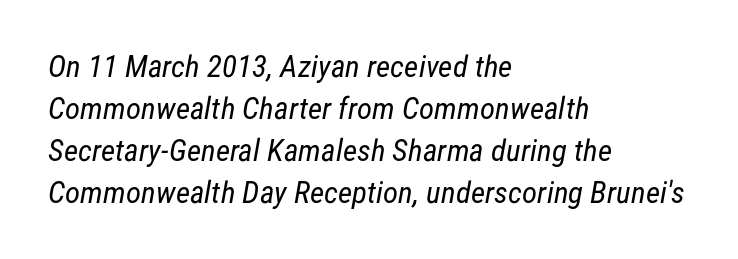
The image shows 31 px regular-weight, condensed sans-serif type; set left-aligned, normal line spacing (1.35x), normal letter spacing, not underlined; low stroke contrast and a medium x-height.
